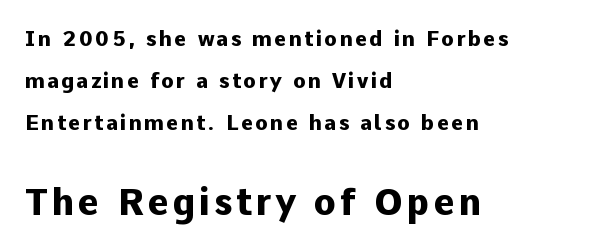
Q: Is the text bold? A: Yes.
Q: Is the text italic (slanted)? A: No, it is upright.
Q: Is the typeface a serif or a sans-serif typeface? A: Sans-serif.
Q: Is the text underlined? A: No.
Q: How is the paragraph aligned? A: Left-aligned.
Q: Is the spacing between lines tight, normal or loose? A: Loose.
Q: Which block of text is set in a larger size, the first (top) or the second (bottom)? A: The second (bottom) one.
Q: Width (condensed, normal, or wide)? A: Normal.
Q: Stroke contrast? A: Low.
Q: x-height? A: Medium.
Q: Monospaced? A: No.
